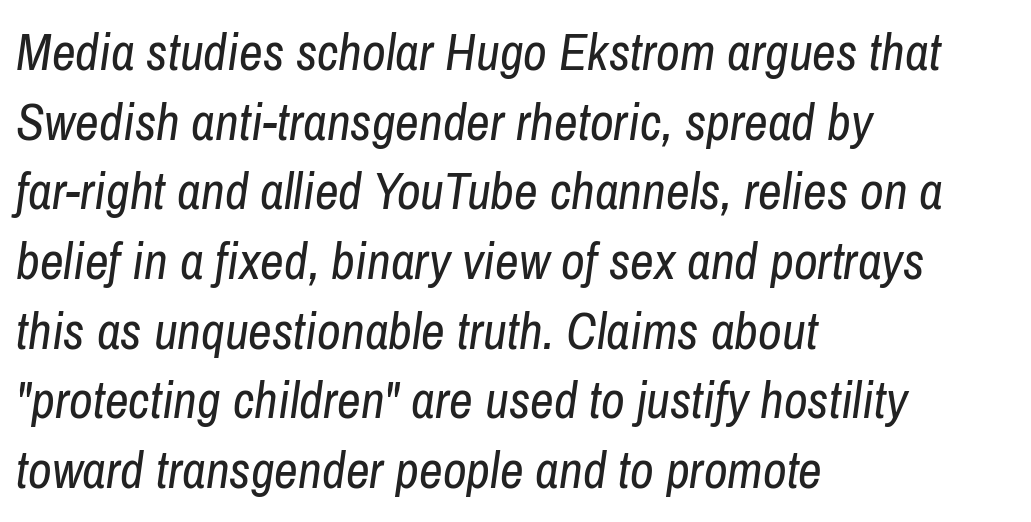
Q: Is the text bold? A: No.
Q: Is the text italic (slanted)? A: Yes, it leans right by about 8 degrees.
Q: Is the text underlined? A: No.
Q: How is the paragraph aligned? A: Left-aligned.
Q: Is the spacing between letters normal or unusually wide? A: Normal.
Q: Is the spacing between lines tight, normal or loose? A: Normal.
Q: Width (condensed, normal, or wide)? A: Condensed.
Q: Stroke contrast? A: Low.
Q: x-height? A: Medium.
Q: Monospaced? A: No.
